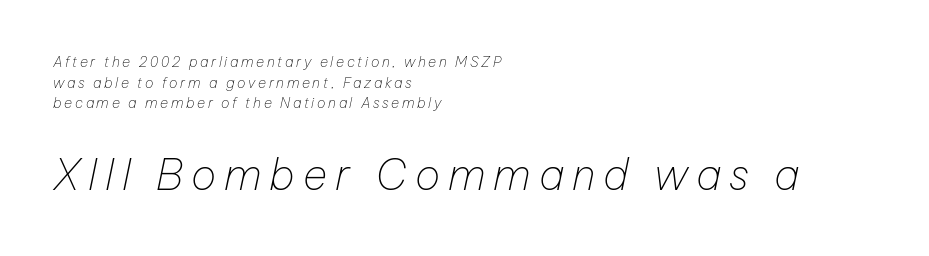
{"italic": "yes", "lean": "right", "slant_degrees": 12, "bold": "no", "weight": "thin", "width": "normal", "stroke_contrast": "low", "x_height": "medium", "monospaced": "no", "underline": "no", "align": "left", "line_spacing": "normal", "line_spacing_ratio": 1.47, "larger_block": "second", "size_ratio": 3.0, "glyph_px": 42}
